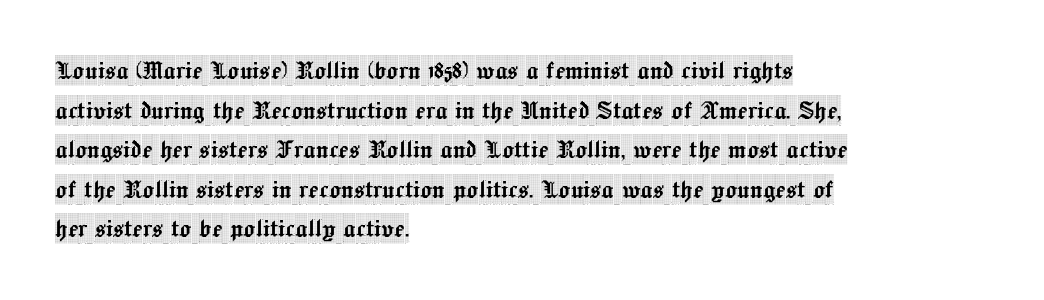
{"serif": "yes", "italic": "no", "width": "condensed", "x_height": "large", "monospaced": "no", "underline": "no", "align": "left", "line_spacing": "normal", "line_spacing_ratio": 1.32, "letter_spacing": "normal", "letter_spacing_em": 0.0, "glyph_px": 30}
